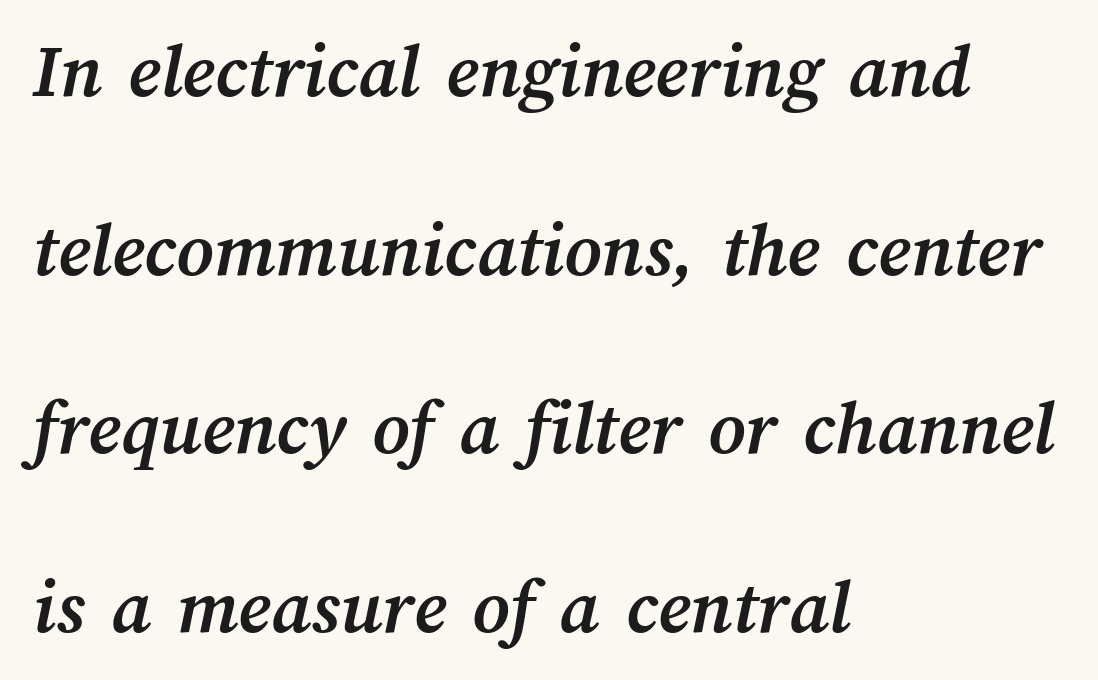
Q: Is the text bold? A: Yes.
Q: Is the text underlined? A: No.
Q: How is the paragraph aligned? A: Left-aligned.
Q: Is the spacing between letters normal or unusually wide? A: Normal.
Q: Is the spacing between lines tight, normal or loose? A: Loose.
Q: Width (condensed, normal, or wide)? A: Normal.
Q: Stroke contrast? A: Medium.
Q: x-height? A: Medium.
Q: Monospaced? A: No.
